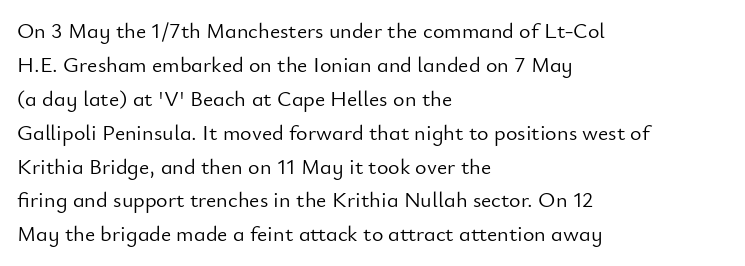
{"italic": "no", "bold": "no", "underline": "no", "align": "left", "line_spacing": "normal", "line_spacing_ratio": 1.54, "letter_spacing": "normal", "letter_spacing_em": 0.0, "glyph_px": 22}
